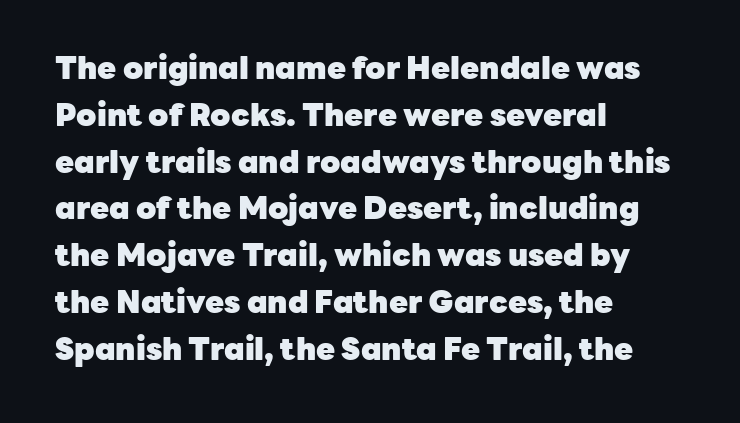
The image shows 31 px heavy sans-serif type, upright; set left-aligned, normal line spacing (1.51x), normal letter spacing, not underlined; low stroke contrast and a medium x-height.
